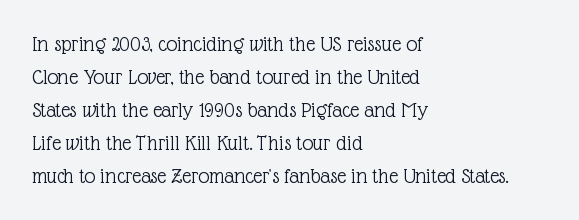
{"italic": "no", "bold": "no", "underline": "no", "align": "left", "line_spacing": "normal", "line_spacing_ratio": 1.5, "letter_spacing": "normal", "letter_spacing_em": 0.0, "glyph_px": 22}
